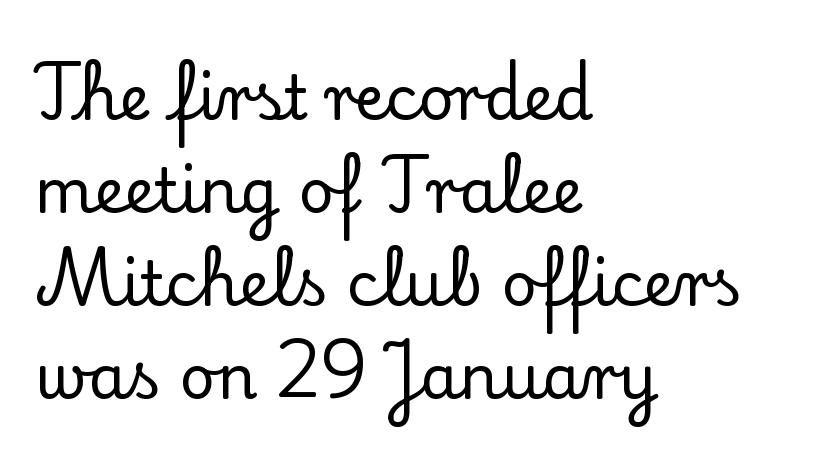
The string is rendered with underlining switched off. The characters display serif detailing at their extremities. Every character sits straight up, as roman type does. Notice how the passage keeps a crisp vertical edge on the left only.
